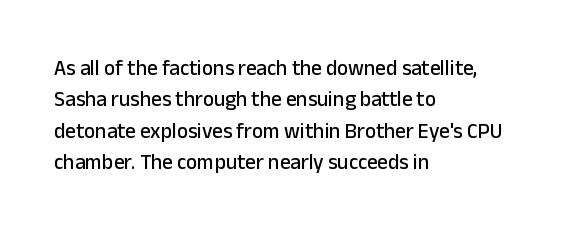
The image shows 21 px text type, upright; set left-aligned, normal line spacing (1.5x), normal letter spacing, not underlined.
